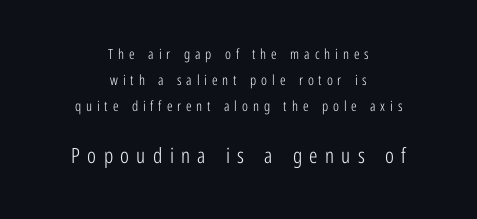
Compare the two chunks: the lower has the greater cap height. Posture: straight, roman, zero tilt. Each line is balanced around a shared central axis. There is plenty of visible air inserted between adjacent glyphs. The area under the type is left untouched.
